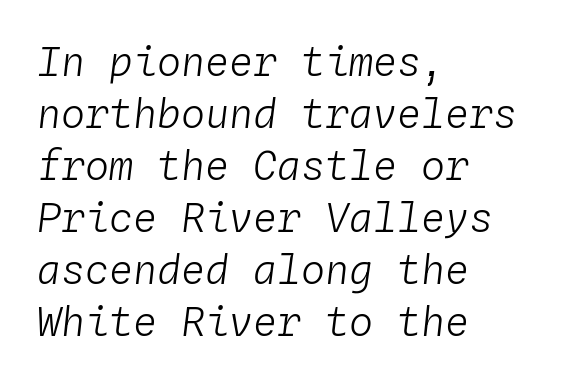
{"italic": "yes", "lean": "right", "slant_degrees": 4, "bold": "no", "weight": "light", "width": "normal", "stroke_contrast": "low", "x_height": "medium", "monospaced": "yes", "underline": "no", "align": "left", "line_spacing": "normal", "line_spacing_ratio": 1.3, "letter_spacing": "normal", "letter_spacing_em": 0.0, "glyph_px": 40}
